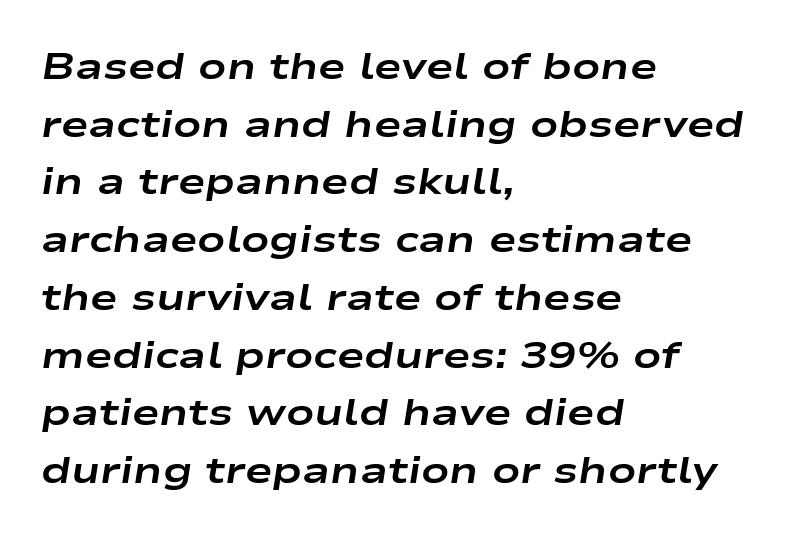
Q: Is the text bold? A: Yes.
Q: Is the text italic (slanted)? A: Yes, it leans right by about 9 degrees.
Q: Is the text underlined? A: No.
Q: How is the paragraph aligned? A: Left-aligned.
Q: Is the spacing between letters normal or unusually wide? A: Normal.
Q: Is the spacing between lines tight, normal or loose? A: Normal.
Q: Width (condensed, normal, or wide)? A: Wide.
Q: Stroke contrast? A: Low.
Q: x-height? A: Medium.
Q: Monospaced? A: No.
